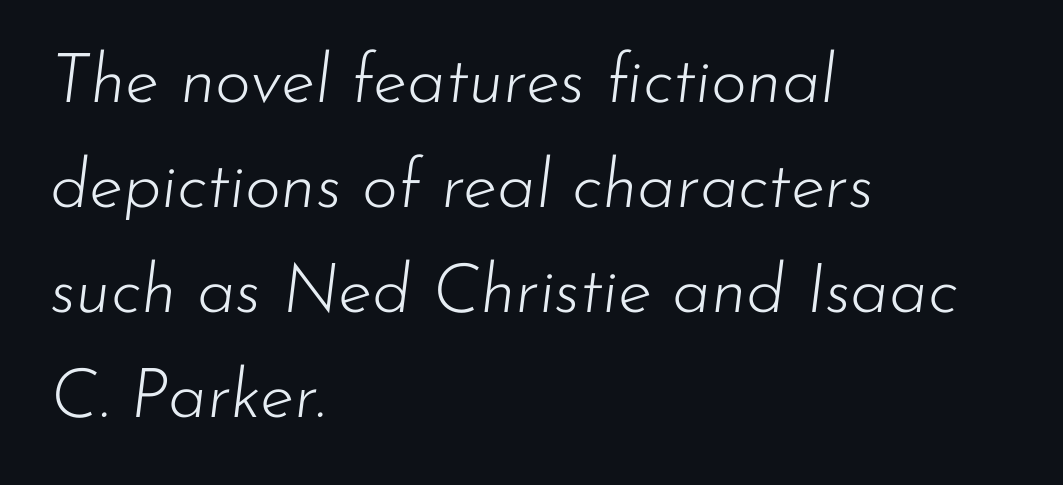
The typesetter chose a ragged-right arrangement here. The letters sit at their default tracking, neither squeezed nor spread. The rendering uses a moderate line-height, typical for paragraphs. Is the type heavy? It reads as light-to-regular instead. A typesetter would mark this as italic. The area under the type is left untouched.
